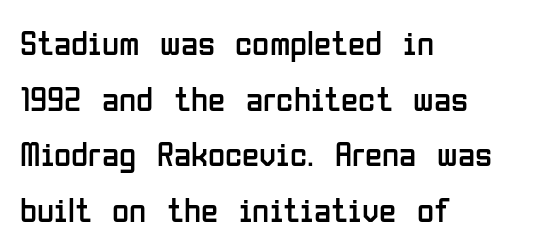
Q: Is the text bold? A: No.
Q: Is the text italic (slanted)? A: No, it is upright.
Q: Is the typeface a serif or a sans-serif typeface? A: Sans-serif.
Q: Is the text underlined? A: No.
Q: How is the paragraph aligned? A: Left-aligned.
Q: Is the spacing between letters normal or unusually wide? A: Normal.
Q: Is the spacing between lines tight, normal or loose? A: Normal.
Q: Width (condensed, normal, or wide)? A: Condensed.
Q: Stroke contrast? A: Low.
Q: x-height? A: Medium.
Q: Monospaced? A: No.
